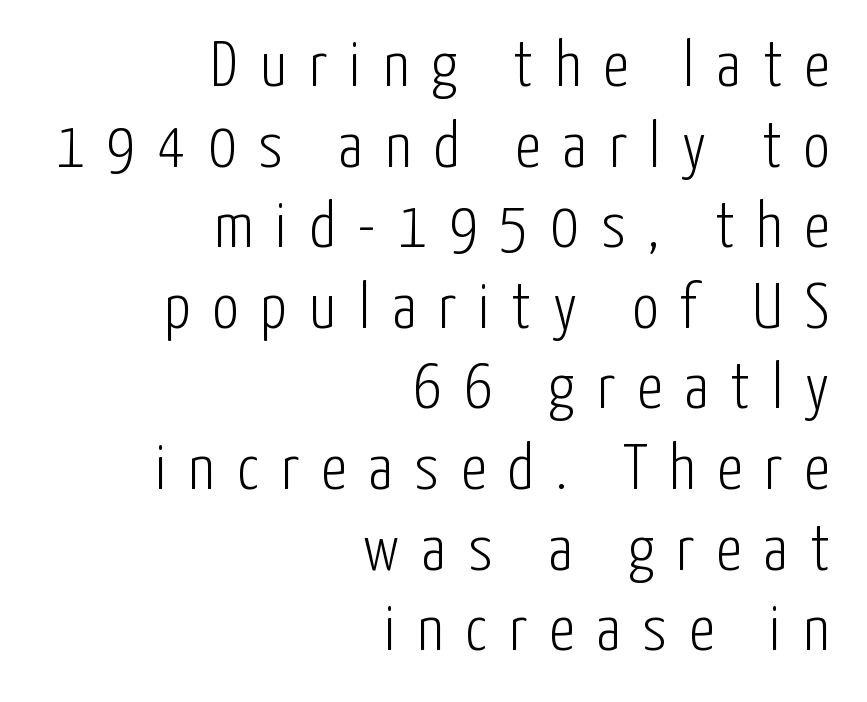
Regarding serifs, this sample does without them. Each line ends at the same right margin while the left side varies. Does the lettering tilt? It doesn't — this is upright. Underline: absent.
